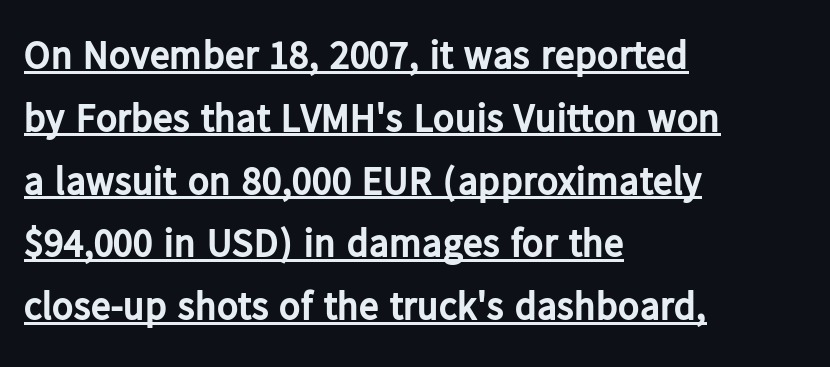
Do the letters lean? They stand straight. Check the space under the baseline: a stroke is drawn there. Standard letterfit; no display-style spreading of the glyphs. Quick note: interline space is typical.
